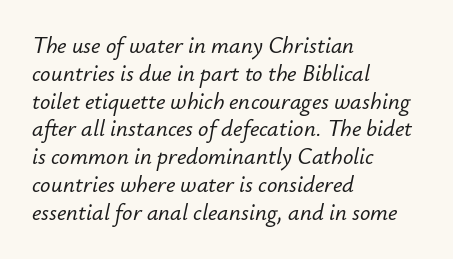
The specimen reads as italic at a glance. Glance below the letters and you will spot only blank space. Notice how the passage keeps a crisp vertical edge on the left only. Look at the tracking — it's just the regular setting, nothing added.
